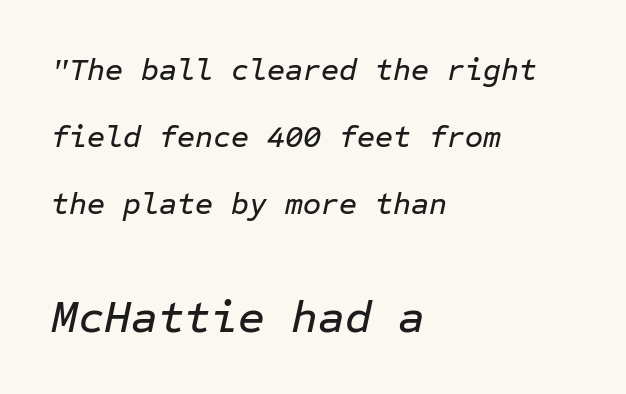
{"italic": "yes", "lean": "right", "slant_degrees": 12, "width": "normal", "stroke_contrast": "low", "x_height": "medium", "monospaced": "yes", "underline": "no", "align": "left", "line_spacing": "loose", "line_spacing_ratio": 2.16, "letter_spacing": "normal", "letter_spacing_em": 0.0, "larger_block": "second", "size_ratio": 1.48, "glyph_px": 46}
